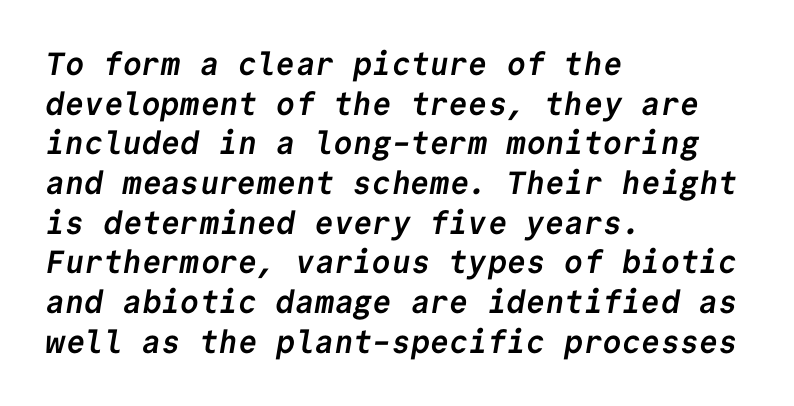
{"serif": "no", "bold": "yes", "weight": "semibold", "width": "normal", "stroke_contrast": "low", "x_height": "medium", "monospaced": "yes", "underline": "no", "align": "left", "line_spacing_ratio": 1.24, "letter_spacing": "normal", "letter_spacing_em": 0.0, "glyph_px": 32}
